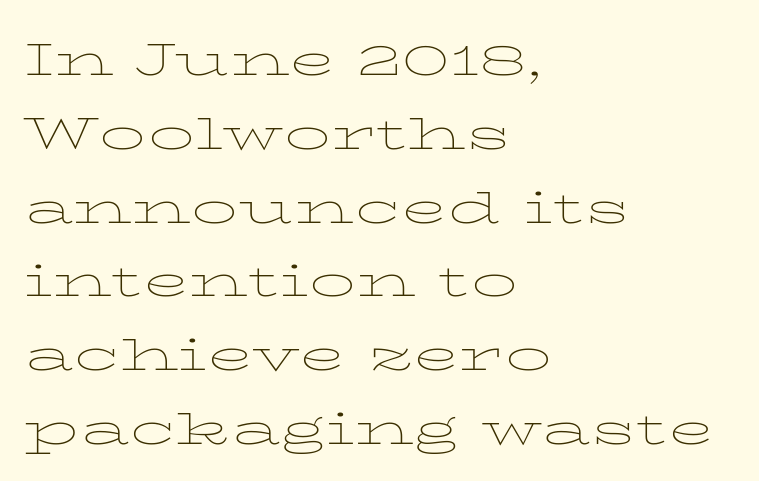
{"italic": "no", "bold": "no", "weight": "thin", "width": "wide", "stroke_contrast": "low", "x_height": "medium", "monospaced": "no", "underline": "no", "align": "left", "line_spacing_ratio": 1.21, "letter_spacing": "normal", "letter_spacing_em": 0.0, "glyph_px": 61}
